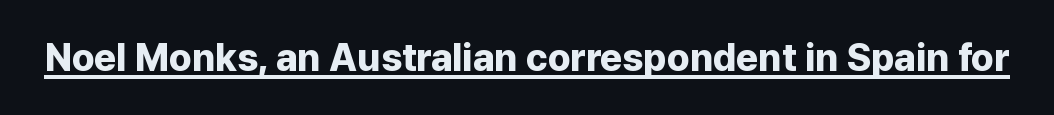
Q: Is the text bold? A: Yes.
Q: Is the text italic (slanted)? A: No, it is upright.
Q: Is the typeface a serif or a sans-serif typeface? A: Sans-serif.
Q: Is the text underlined? A: Yes.
Q: Is the spacing between letters normal or unusually wide? A: Normal.
Q: Width (condensed, normal, or wide)? A: Normal.
Q: Stroke contrast? A: Low.
Q: x-height? A: Medium.
Q: Monospaced? A: No.
